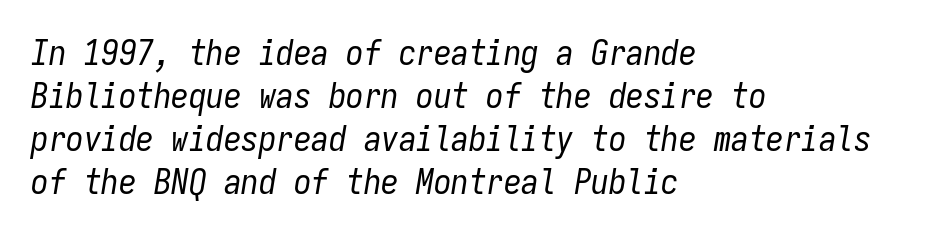
The image shows 35 px regular-weight, condensed type, italic (leaning right), monospaced; set left-aligned, line spacing 1.23x, normal letter spacing, not underlined; low stroke contrast and a medium x-height.
